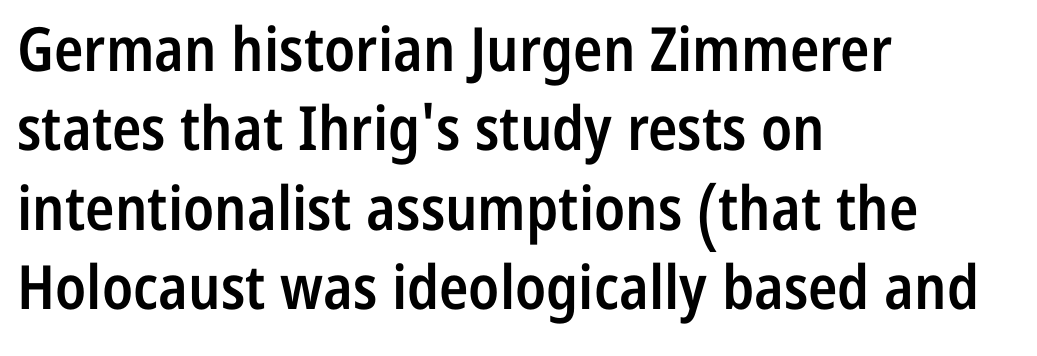
Q: Is the text bold? A: Semi-bold.
Q: Is the text italic (slanted)? A: No, it is upright.
Q: Is the typeface a serif or a sans-serif typeface? A: Sans-serif.
Q: Is the text underlined? A: No.
Q: How is the paragraph aligned? A: Left-aligned.
Q: Is the spacing between letters normal or unusually wide? A: Normal.
Q: Is the spacing between lines tight, normal or loose? A: Normal.
Q: Width (condensed, normal, or wide)? A: Condensed.
Q: Stroke contrast? A: Low.
Q: x-height? A: Medium.
Q: Monospaced? A: No.
